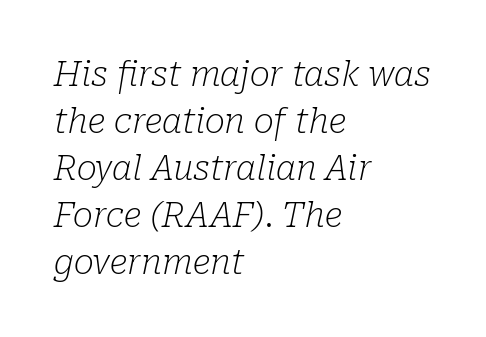
Q: Is the text bold? A: No.
Q: Is the text italic (slanted)? A: Yes, it leans right by about 10 degrees.
Q: Is the typeface a serif or a sans-serif typeface? A: Serif.
Q: Is the text underlined? A: No.
Q: How is the paragraph aligned? A: Left-aligned.
Q: Is the spacing between letters normal or unusually wide? A: Normal.
Q: Is the spacing between lines tight, normal or loose? A: Normal.
Q: Width (condensed, normal, or wide)? A: Normal.
Q: Stroke contrast? A: Low.
Q: x-height? A: Medium.
Q: Monospaced? A: No.
